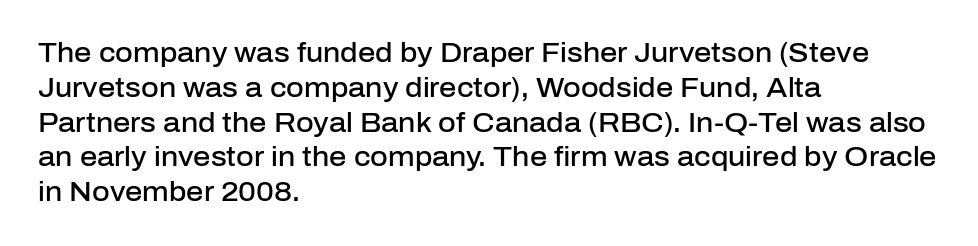
{"italic": "no", "bold": "semi", "underline": "no", "align": "left", "line_spacing": "normal", "line_spacing_ratio": 1.29, "letter_spacing": "normal", "letter_spacing_em": 0.0, "glyph_px": 27}
